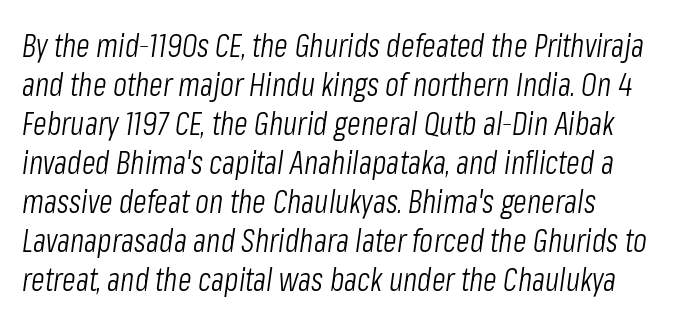
Q: Is the text bold? A: No.
Q: Is the text italic (slanted)? A: Yes, it leans right by about 8 degrees.
Q: Is the text underlined? A: No.
Q: How is the paragraph aligned? A: Left-aligned.
Q: Is the spacing between letters normal or unusually wide? A: Normal.
Q: Width (condensed, normal, or wide)? A: Condensed.
Q: Stroke contrast? A: Low.
Q: x-height? A: Medium.
Q: Monospaced? A: No.
